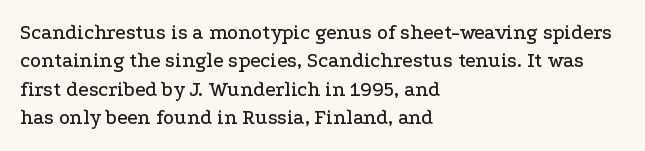
Posture: upright roman. The foot of each line stays bare and open. The passage shown stacks its lines at a standard gap. Alignment: flush left. The horizontal fit of the characters is conventional and even.
